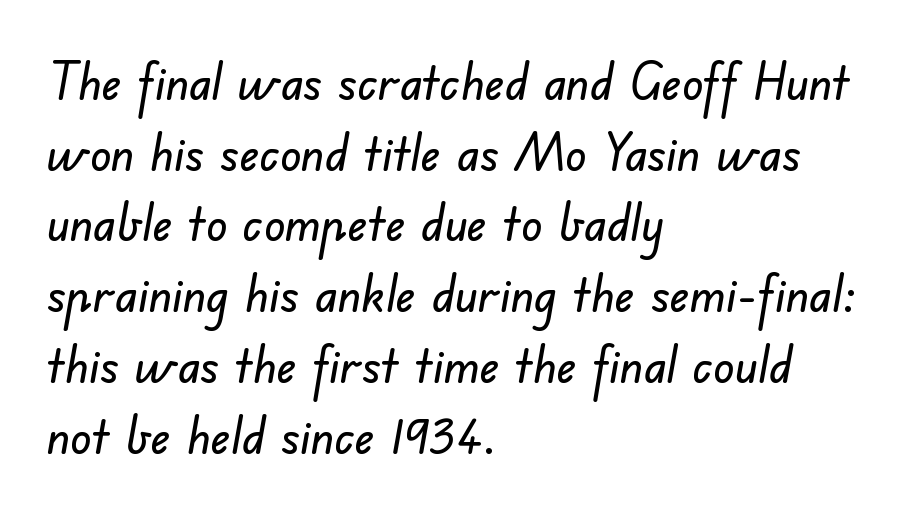
Q: Is the typeface a serif or a sans-serif typeface? A: Sans-serif.
Q: Is the text underlined? A: No.
Q: How is the paragraph aligned? A: Left-aligned.
Q: Is the spacing between letters normal or unusually wide? A: Normal.
Q: Is the spacing between lines tight, normal or loose? A: Normal.
Q: Width (condensed, normal, or wide)? A: Normal.
Q: Stroke contrast? A: Low.
Q: x-height? A: Small.
Q: Monospaced? A: No.
